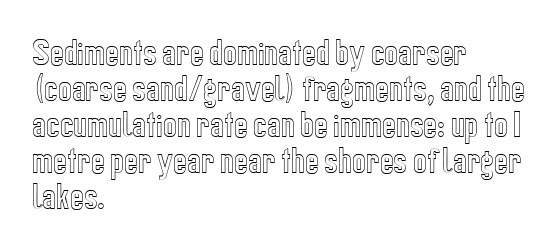
Q: Is the text italic (slanted)? A: No, it is upright.
Q: Is the text underlined? A: No.
Q: How is the paragraph aligned? A: Left-aligned.
Q: Is the spacing between letters normal or unusually wide? A: Normal.
Q: Width (condensed, normal, or wide)? A: Condensed.
Q: x-height? A: Medium.
Q: Monospaced? A: No.
